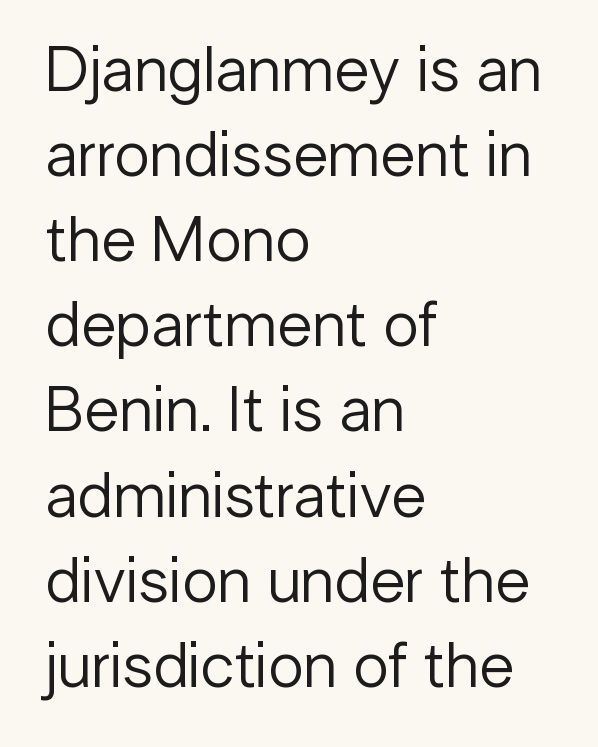
Q: Is the text bold? A: No.
Q: Is the text italic (slanted)? A: No, it is upright.
Q: Is the typeface a serif or a sans-serif typeface? A: Sans-serif.
Q: Is the text underlined? A: No.
Q: How is the paragraph aligned? A: Left-aligned.
Q: Is the spacing between letters normal or unusually wide? A: Normal.
Q: Is the spacing between lines tight, normal or loose? A: Normal.
Q: Width (condensed, normal, or wide)? A: Normal.
Q: Stroke contrast? A: Low.
Q: x-height? A: Medium.
Q: Monospaced? A: No.
